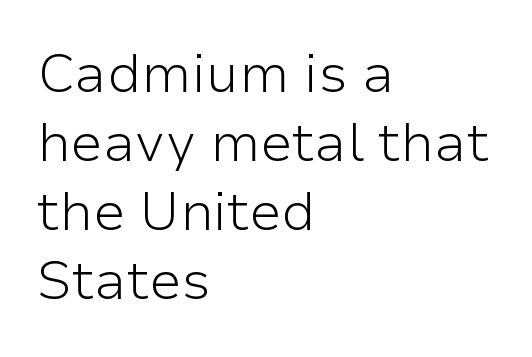
Q: Is the text bold? A: No.
Q: Is the text italic (slanted)? A: No, it is upright.
Q: Is the typeface a serif or a sans-serif typeface? A: Sans-serif.
Q: Is the text underlined? A: No.
Q: How is the paragraph aligned? A: Left-aligned.
Q: Is the spacing between letters normal or unusually wide? A: Normal.
Q: Is the spacing between lines tight, normal or loose? A: Normal.
Q: Width (condensed, normal, or wide)? A: Normal.
Q: Stroke contrast? A: Low.
Q: x-height? A: Medium.
Q: Monospaced? A: No.
